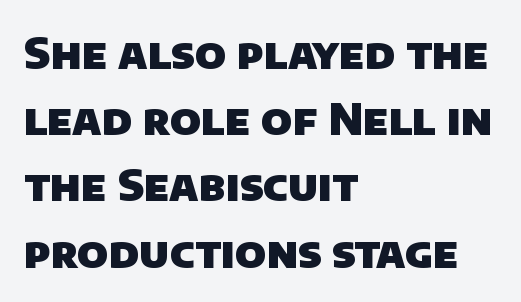
These lines carry a lot of weight — the face is fully bold. The typeface chosen for these lines omits serifs. How would I describe the line gaps? Plain and ordinary. If you drew a ruler down the left edge, every line would touch it.
